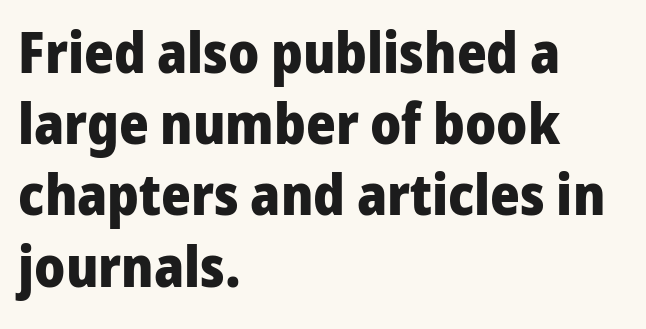
Q: Is the text bold? A: Yes.
Q: Is the text italic (slanted)? A: No, it is upright.
Q: Is the typeface a serif or a sans-serif typeface? A: Sans-serif.
Q: Is the text underlined? A: No.
Q: How is the paragraph aligned? A: Left-aligned.
Q: Is the spacing between letters normal or unusually wide? A: Normal.
Q: Is the spacing between lines tight, normal or loose? A: Normal.
Q: Width (condensed, normal, or wide)? A: Normal.
Q: Stroke contrast? A: Low.
Q: x-height? A: Medium.
Q: Monospaced? A: No.
